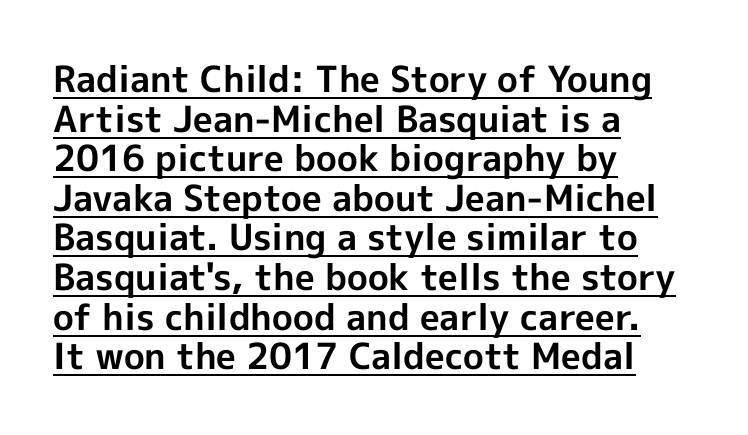
The image shows 36 px bold sans-serif type, upright; set left-aligned, tight line spacing (1.1x), normal letter spacing, underlined; a medium x-height.
